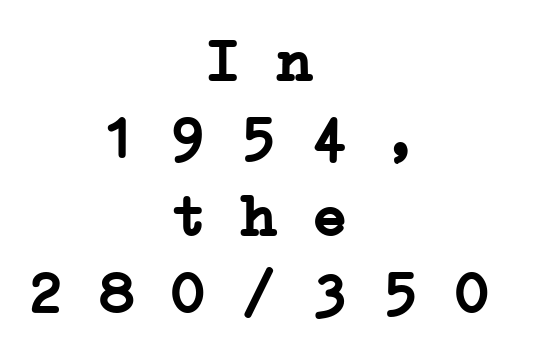
The image shows 59 px semibold, wide serif type, monospaced; set centered, normal line spacing (1.31x), normal letter spacing, not underlined; low stroke contrast and a medium x-height.
